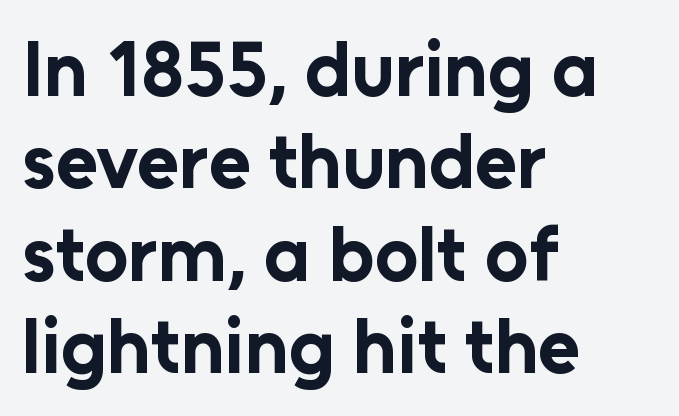
The lettering stays uniformly vertical, giving the passage a roman look. A typesetter would label this face a sans. The rag falls on the right side of this text block. Think of a printed novel: that variable character pitch is what you see here. Compared with an ordinary text face, these strokes are far heavier — a full bold.
